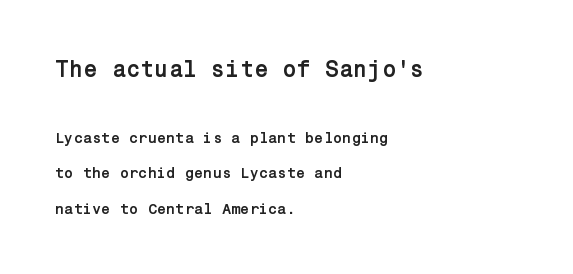
The image shows 23 px bold type, upright; set left-aligned, loose line spacing (2.37x), normal letter spacing, not underlined; the first (top) block is 1.53x larger.
